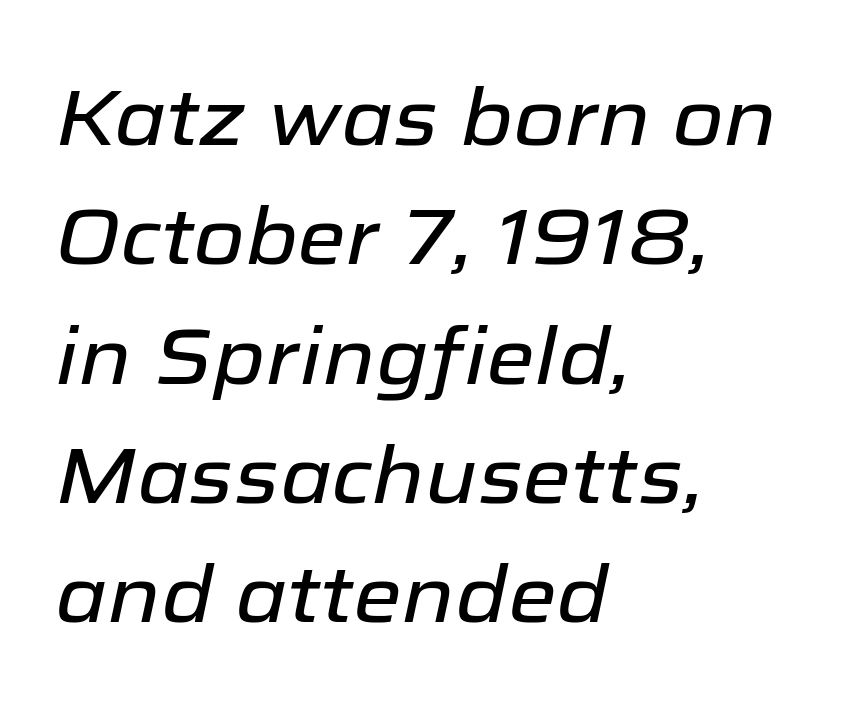
A bare baseline throughout the passage. The rendering uses a moderate line-height, typical for paragraphs. Does extra space separate the letters? No, they use regular spacing. Observe the lean: these are italic letterforms. Casual observation: everything's shoved over to the left.
